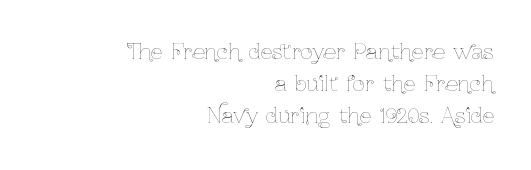
The image shows 21 px text type, upright; set right-aligned, normal line spacing (1.52x), normal letter spacing, not underlined.
